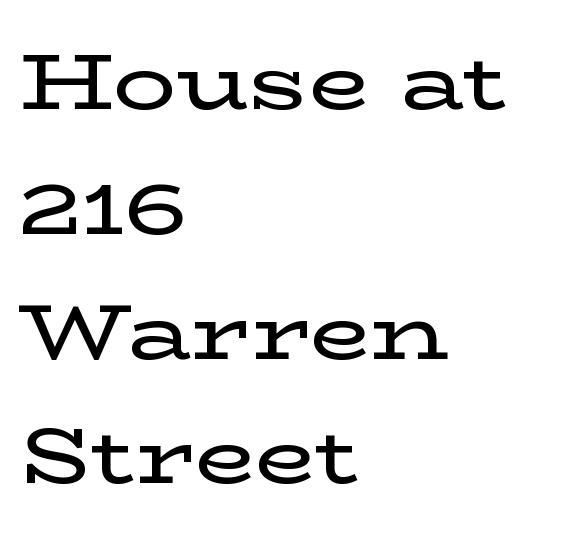
{"serif": "yes", "italic": "no", "width": "wide", "stroke_contrast": "low", "x_height": "medium", "monospaced": "no", "underline": "no", "align": "left", "line_spacing": "normal", "line_spacing_ratio": 1.58, "letter_spacing": "normal", "letter_spacing_em": 0.0, "glyph_px": 79}
